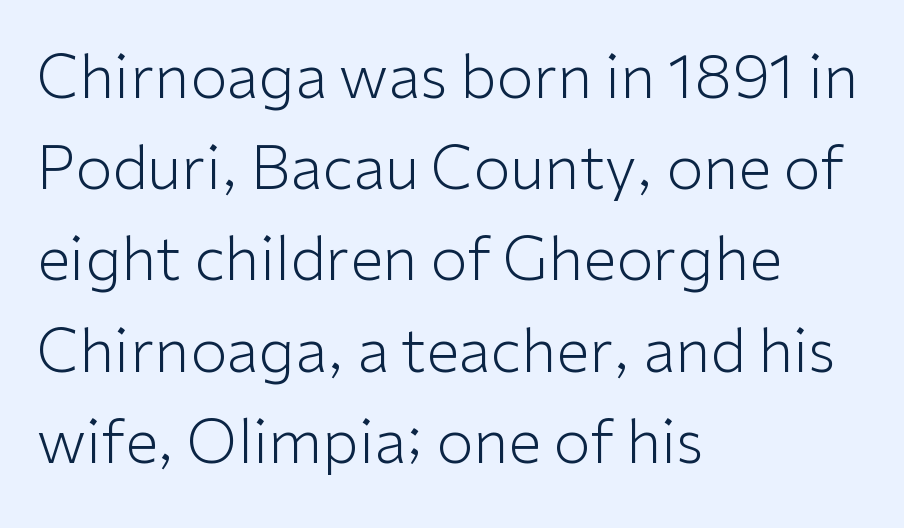
Q: Is the text bold? A: No.
Q: Is the text italic (slanted)? A: No, it is upright.
Q: Is the typeface a serif or a sans-serif typeface? A: Sans-serif.
Q: Is the text underlined? A: No.
Q: How is the paragraph aligned? A: Left-aligned.
Q: Is the spacing between letters normal or unusually wide? A: Normal.
Q: Is the spacing between lines tight, normal or loose? A: Normal.
Q: Width (condensed, normal, or wide)? A: Normal.
Q: Stroke contrast? A: Low.
Q: x-height? A: Medium.
Q: Monospaced? A: No.
